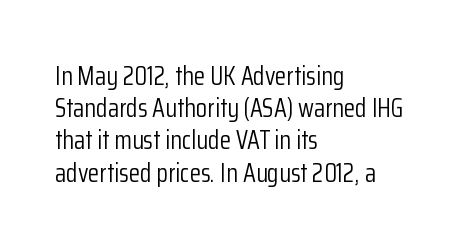
{"italic": "no", "bold": "no", "underline": "no", "align": "left", "line_spacing_ratio": 1.24, "letter_spacing": "normal", "letter_spacing_em": 0.0, "glyph_px": 26}
